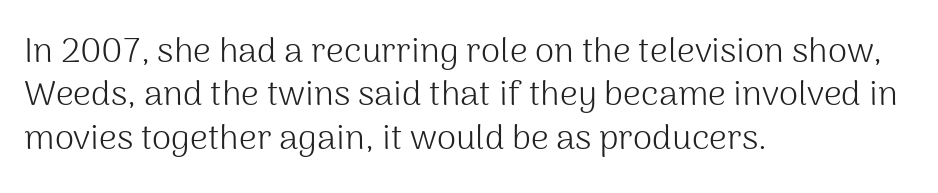
{"serif": "no", "italic": "no", "bold": "no", "weight": "light", "width": "normal", "stroke_contrast": "medium", "x_height": "medium", "monospaced": "no", "underline": "no", "align": "left", "line_spacing_ratio": 1.24, "letter_spacing": "normal", "letter_spacing_em": 0.0, "glyph_px": 35}
